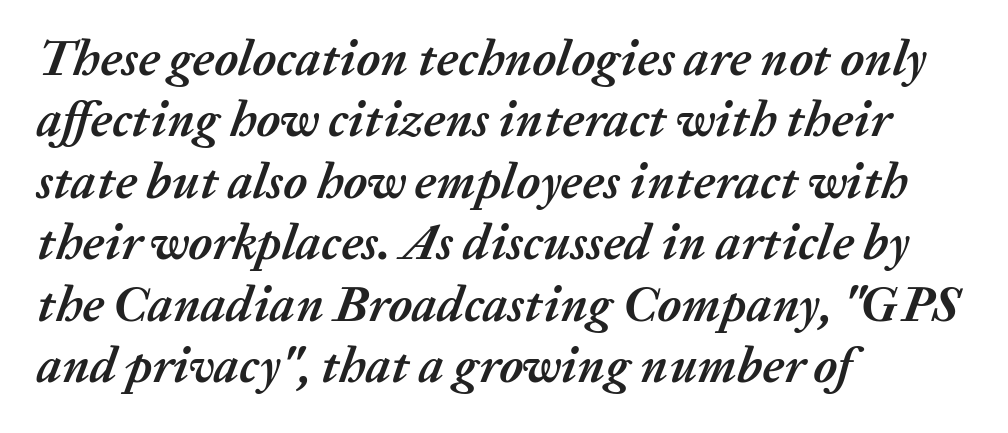
The font's italic variant was chosen for this text. The typesetter chose a ragged-right arrangement here. Short note: letters normally spaced. On the weight axis this lands at bold, roughly 700.
